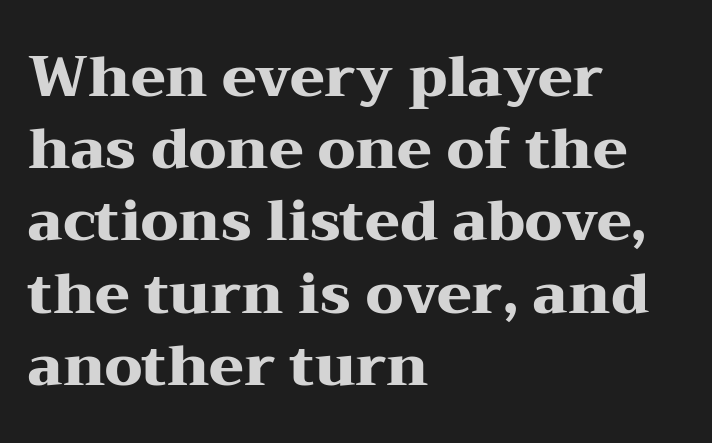
The image shows 56 px heavy, wide serif type, upright; set left-aligned, normal line spacing (1.29x), normal letter spacing, not underlined; medium stroke contrast and a medium x-height.
